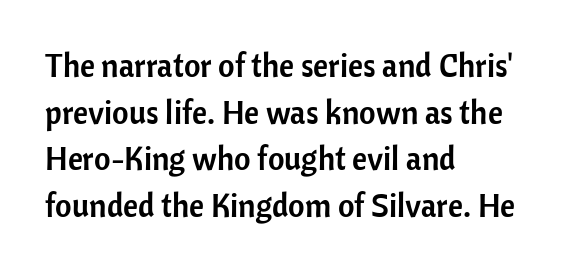
{"serif": "no", "italic": "no", "width": "normal", "stroke_contrast": "low", "x_height": "medium", "monospaced": "no", "underline": "no", "align": "left", "line_spacing": "normal", "line_spacing_ratio": 1.46, "letter_spacing": "normal", "letter_spacing_em": 0.0, "glyph_px": 32}
